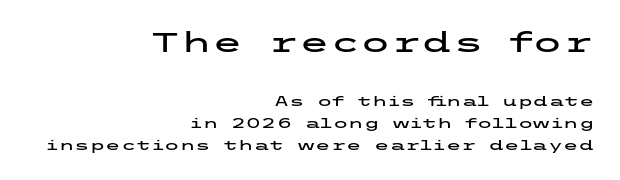
Vertical spacing — default. Each letter's strokes conclude bluntly, with no projecting serifs. A typesetter would mark this as roman, not italic. Only glyphs here, with clear space below each row. The rendering keeps characters at their native spacing.
